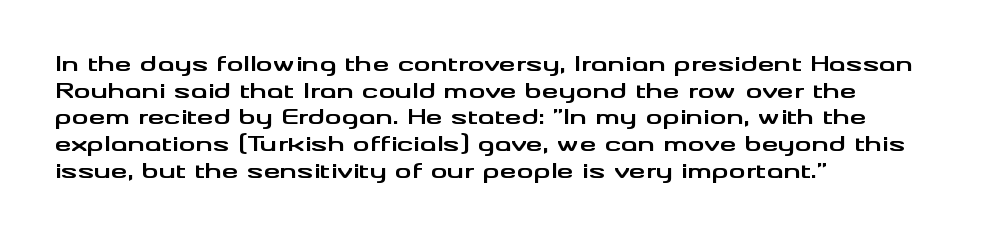
The image shows 21 px bold type, upright; set left-aligned, normal line spacing (1.27x), normal letter spacing, not underlined.
